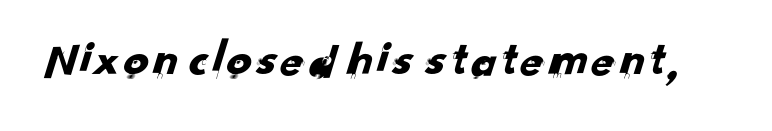
The tracking reads as untouched default to a designer's eye. Nothing sits at the stroke ends, so this counts as sans-serif. Anything drawn beneath the words? Only blank space. Varying glyph widths throughout — classic text-font behaviour.
